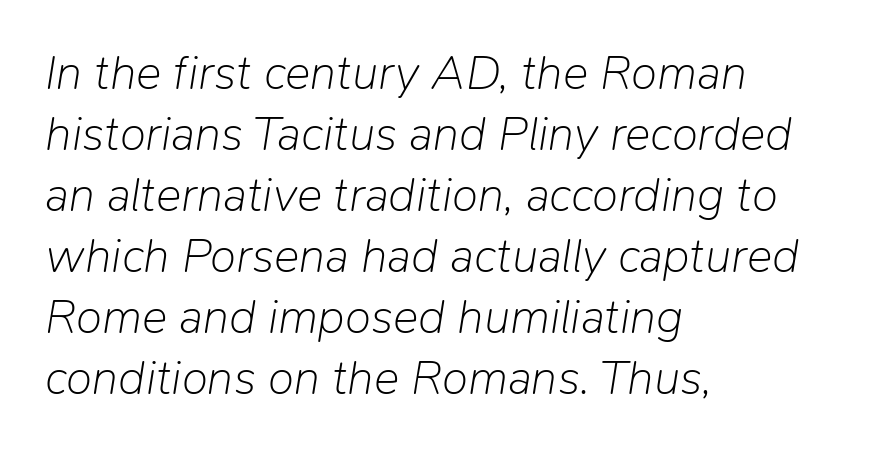
Q: Is the text bold? A: No.
Q: Is the text italic (slanted)? A: Yes, it leans right by about 9 degrees.
Q: Is the text underlined? A: No.
Q: How is the paragraph aligned? A: Left-aligned.
Q: Is the spacing between letters normal or unusually wide? A: Normal.
Q: Is the spacing between lines tight, normal or loose? A: Normal.
Q: Width (condensed, normal, or wide)? A: Normal.
Q: Stroke contrast? A: Low.
Q: x-height? A: Medium.
Q: Monospaced? A: No.
